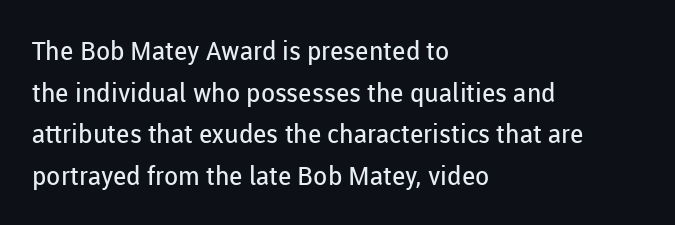
The image shows 26 px text type, upright; set left-aligned, normal line spacing (1.6x), normal letter spacing, not underlined.
